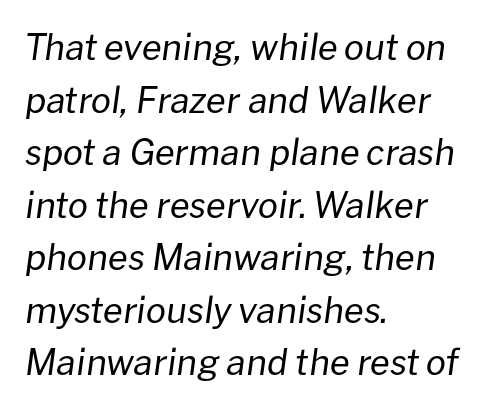
Q: Is the text bold? A: No.
Q: Is the text italic (slanted)? A: Yes, it leans right by about 8 degrees.
Q: Is the text underlined? A: No.
Q: How is the paragraph aligned? A: Left-aligned.
Q: Is the spacing between letters normal or unusually wide? A: Normal.
Q: Is the spacing between lines tight, normal or loose? A: Normal.
Q: Width (condensed, normal, or wide)? A: Normal.
Q: Stroke contrast? A: Low.
Q: x-height? A: Medium.
Q: Monospaced? A: No.
